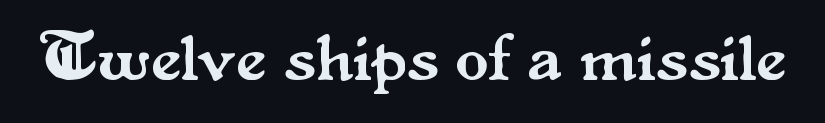
The image shows 67 px serif type, upright; set normal letter spacing, not underlined; medium stroke contrast and a small x-height.
